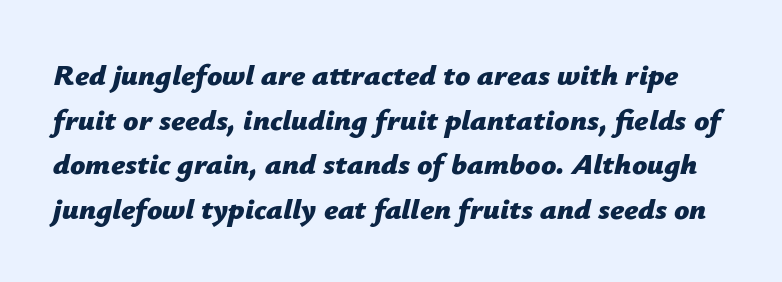
{"italic": "yes", "lean": "right", "slant_degrees": 12, "bold": "yes", "weight": "bold", "width": "normal", "stroke_contrast": "low", "x_height": "medium", "monospaced": "no", "underline": "no", "line_spacing": "normal", "line_spacing_ratio": 1.49, "letter_spacing": "normal", "letter_spacing_em": 0.0, "glyph_px": 30}
